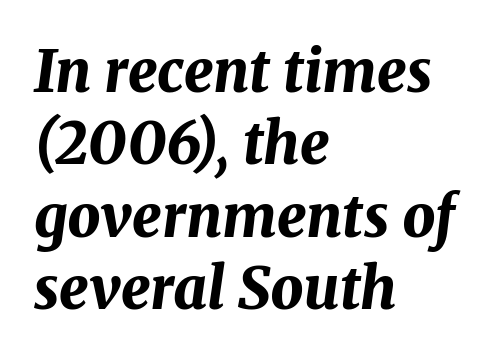
Tall strokes in this sample are angled rather than plumb. The horizontal fit of the characters is conventional and even. Do the characters align in a grid? No, the font is proportional. The leading is moderate, giving the passage an even texture.
